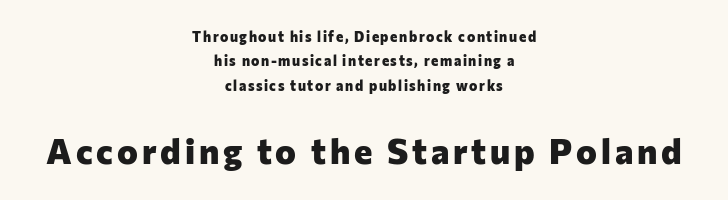
{"serif": "no", "italic": "no", "bold": "yes", "weight": "heavy", "width": "normal", "stroke_contrast": "low", "x_height": "medium", "monospaced": "no", "underline": "no", "align": "center", "line_spacing_ratio": 1.74, "larger_block": "second", "size_ratio": 2.5, "glyph_px": 35}
